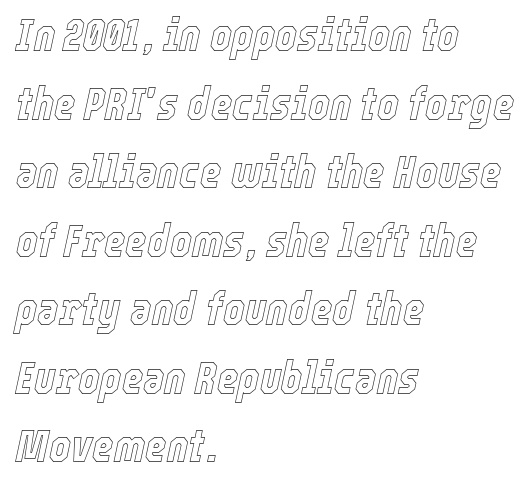
Q: Is the text italic (slanted)? A: Yes, it leans right by about 12 degrees.
Q: Is the text underlined? A: No.
Q: How is the paragraph aligned? A: Left-aligned.
Q: Is the spacing between letters normal or unusually wide? A: Normal.
Q: Is the spacing between lines tight, normal or loose? A: Normal.
Q: Width (condensed, normal, or wide)? A: Condensed.
Q: x-height? A: Medium.
Q: Monospaced? A: No.
